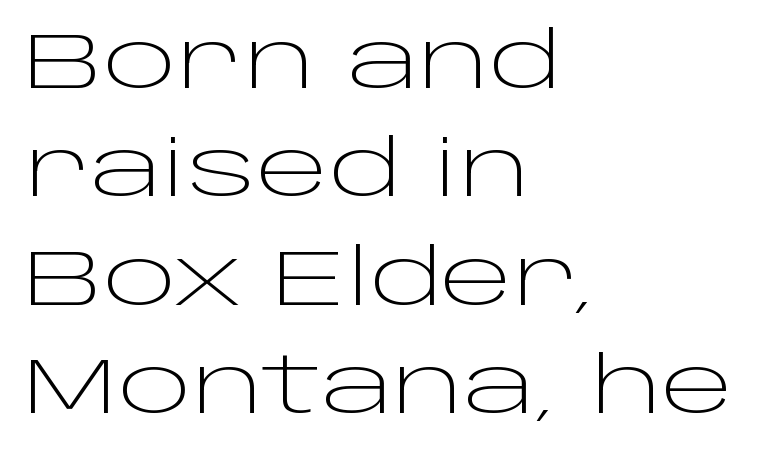
{"serif": "no", "italic": "no", "bold": "no", "weight": "light", "width": "wide", "stroke_contrast": "low", "x_height": "large", "monospaced": "no", "underline": "no", "align": "left", "line_spacing": "normal", "line_spacing_ratio": 1.39, "letter_spacing": "normal", "letter_spacing_em": 0.0, "glyph_px": 78}
